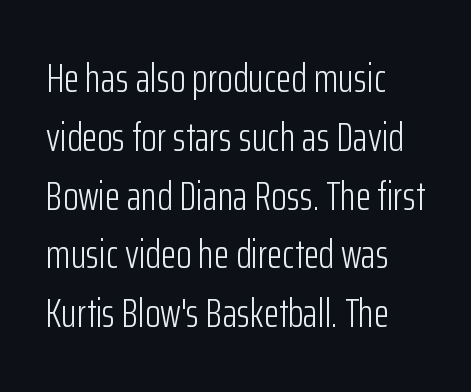
{"serif": "no", "italic": "no", "bold": "no", "weight": "light", "width": "condensed", "stroke_contrast": "low", "x_height": "medium", "monospaced": "no", "underline": "no", "align": "left", "line_spacing": "normal", "line_spacing_ratio": 1.47, "letter_spacing": "normal", "letter_spacing_em": 0.0, "glyph_px": 40}
